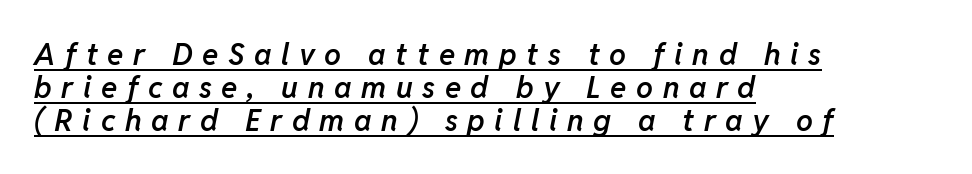
The image shows 30 px semibold type, italic (leaning right); set left-aligned, tight line spacing (1.1x), unusually wide letter spacing (+0.32 em), underlined; low stroke contrast and a medium x-height.
